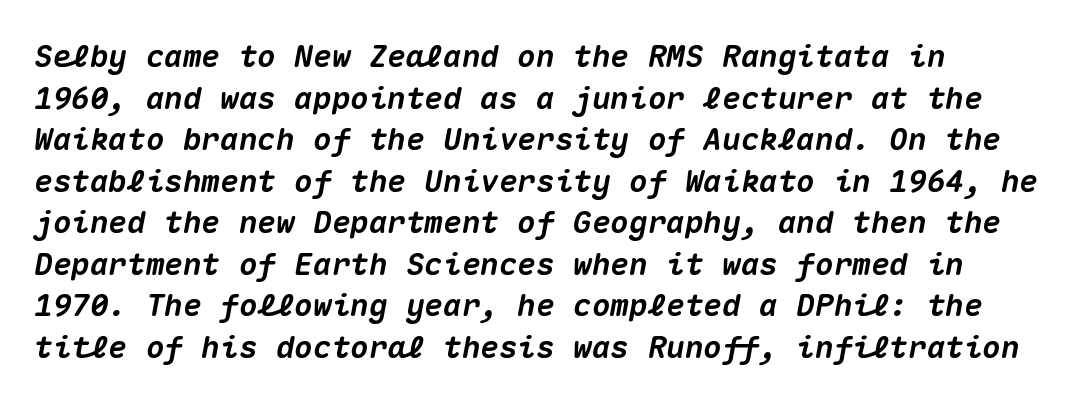
Q: Is the text bold? A: Yes.
Q: Is the text italic (slanted)? A: Yes, it leans right by about 10 degrees.
Q: Is the text underlined? A: No.
Q: Is the spacing between letters normal or unusually wide? A: Normal.
Q: Is the spacing between lines tight, normal or loose? A: Normal.
Q: Width (condensed, normal, or wide)? A: Normal.
Q: Stroke contrast? A: Medium.
Q: x-height? A: Medium.
Q: Monospaced? A: Yes.
